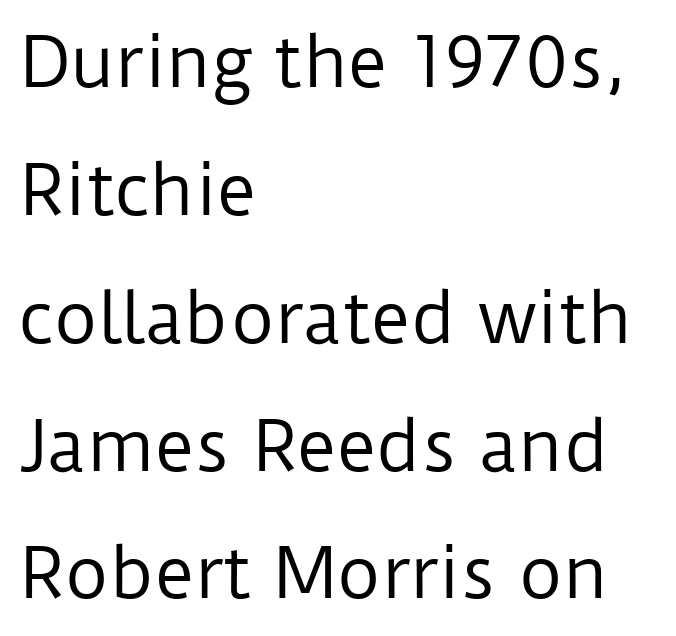
{"serif": "no", "italic": "no", "bold": "no", "weight": "regular", "width": "normal", "stroke_contrast": "low", "x_height": "medium", "monospaced": "no", "underline": "no", "align": "left", "line_spacing_ratio": 1.88, "letter_spacing": "normal", "letter_spacing_em": 0.0, "glyph_px": 68}
